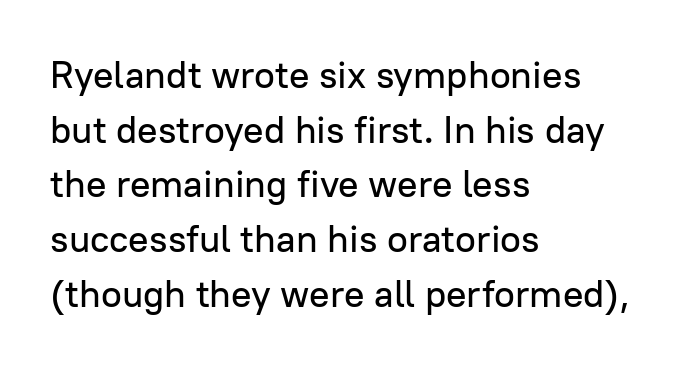
Q: Is the text italic (slanted)? A: No, it is upright.
Q: Is the typeface a serif or a sans-serif typeface? A: Sans-serif.
Q: Is the text underlined? A: No.
Q: How is the paragraph aligned? A: Left-aligned.
Q: Is the spacing between letters normal or unusually wide? A: Normal.
Q: Is the spacing between lines tight, normal or loose? A: Normal.
Q: Width (condensed, normal, or wide)? A: Normal.
Q: Stroke contrast? A: Low.
Q: x-height? A: Medium.
Q: Monospaced? A: No.
